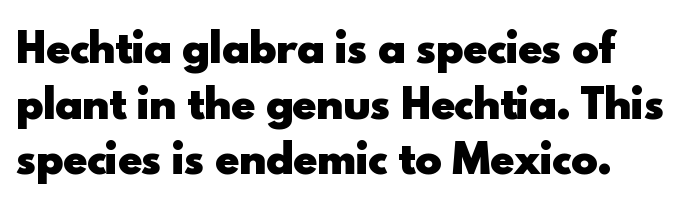
Q: Is the text bold? A: Yes.
Q: Is the text italic (slanted)? A: No, it is upright.
Q: Is the typeface a serif or a sans-serif typeface? A: Sans-serif.
Q: Is the text underlined? A: No.
Q: Is the spacing between letters normal or unusually wide? A: Normal.
Q: Is the spacing between lines tight, normal or loose? A: Normal.
Q: Width (condensed, normal, or wide)? A: Normal.
Q: x-height? A: Small.
Q: Monospaced? A: No.
